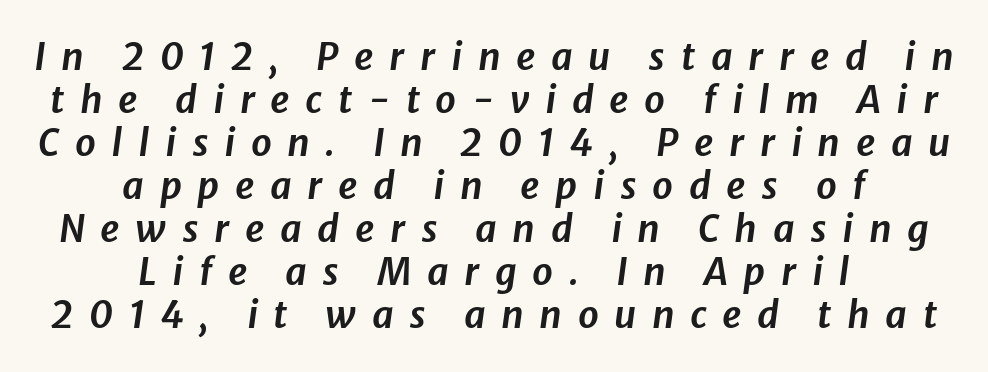
The image shows 37 px text type, italic (leaning right); set centered, line spacing 1.16x, unusually wide letter spacing (+0.42 em), not underlined; low stroke contrast and a medium x-height.
